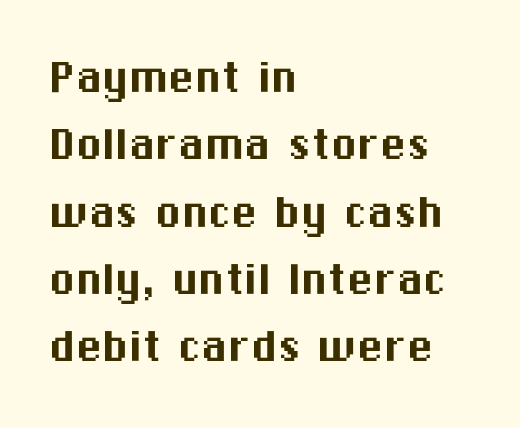
Q: Is the text italic (slanted)? A: No, it is upright.
Q: Is the typeface a serif or a sans-serif typeface? A: Sans-serif.
Q: Is the text underlined? A: No.
Q: How is the paragraph aligned? A: Left-aligned.
Q: Is the spacing between letters normal or unusually wide? A: Normal.
Q: Is the spacing between lines tight, normal or loose? A: Normal.
Q: Width (condensed, normal, or wide)? A: Normal.
Q: Stroke contrast? A: Medium.
Q: x-height? A: Medium.
Q: Monospaced? A: No.
